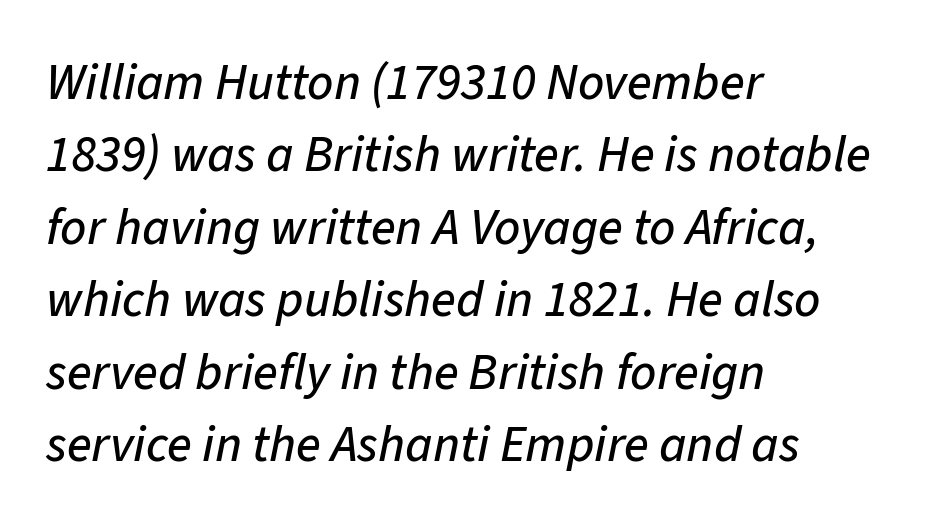
{"italic": "yes", "lean": "right", "slant_degrees": 11, "width": "normal", "stroke_contrast": "low", "x_height": "medium", "monospaced": "no", "underline": "no", "align": "left", "line_spacing": "normal", "line_spacing_ratio": 1.42, "letter_spacing": "normal", "letter_spacing_em": 0.0, "glyph_px": 51}
